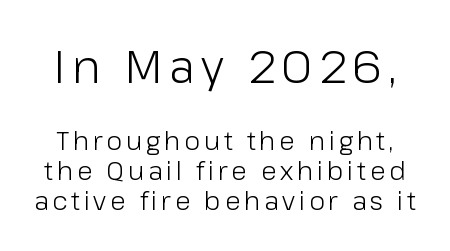
{"serif": "no", "italic": "no", "bold": "no", "weight": "light", "width": "normal", "stroke_contrast": "low", "x_height": "medium", "monospaced": "no", "underline": "no", "line_spacing": "tight", "line_spacing_ratio": 1.14, "larger_block": "first", "size_ratio": 1.77, "glyph_px": 46}
